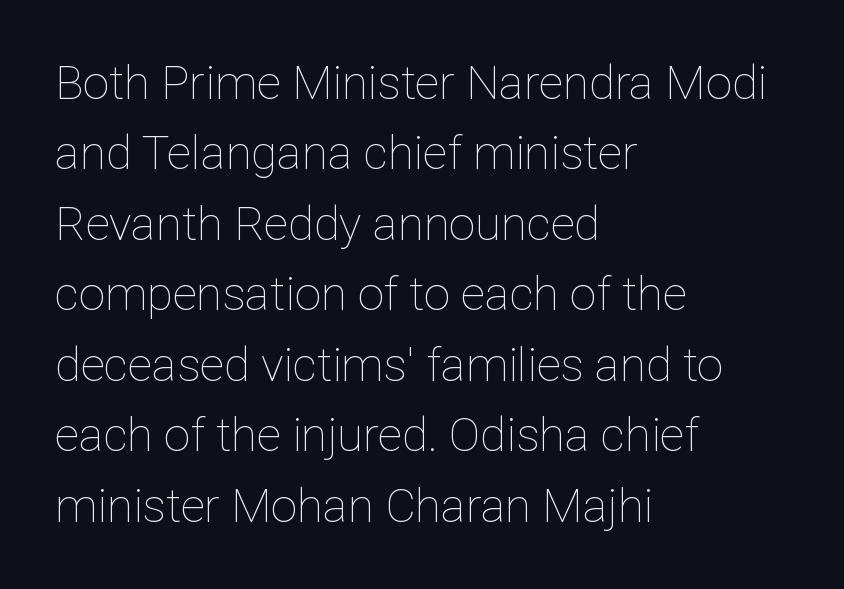
The image shows 47 px thin type, upright; set left-aligned, normal line spacing (1.5x), normal letter spacing, not underlined; low stroke contrast and a medium x-height.
